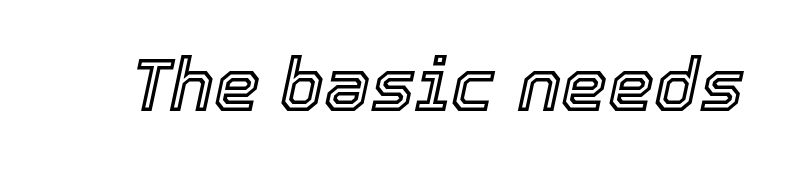
The image shows 74 px text type, italic (leaning right); set normal letter spacing, not underlined; a medium x-height.
